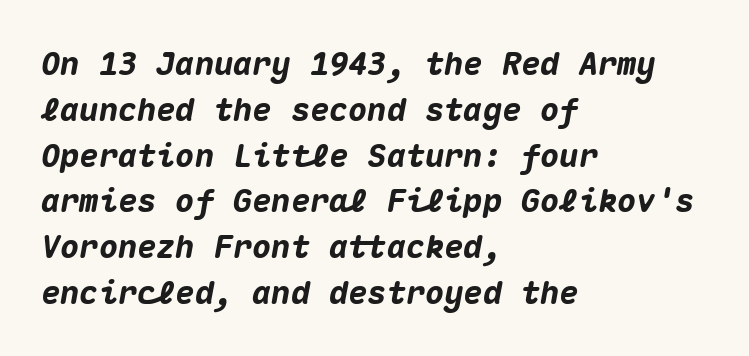
Note the uniform advance width — an 'i' takes as much space as an 'm'. Just letters on the line, the space beneath them empty. The setting favours the left margin, as ordinary paragraphs usually do. Interline gaps are of average width in this sample. Rendered with sloped, italic letterforms. The passage shown has conventional tracking throughout.
